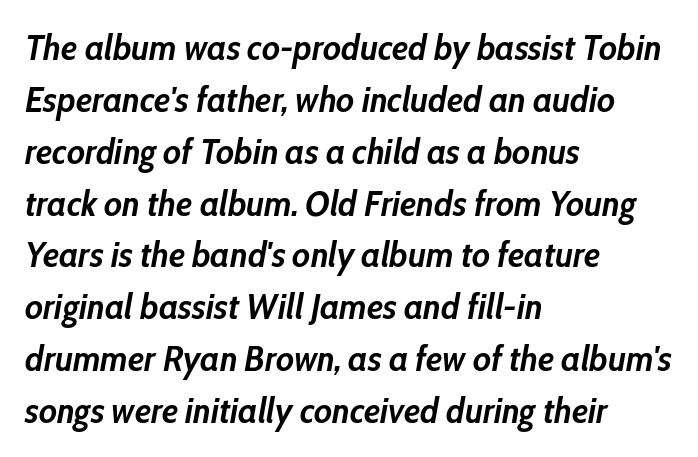
The image shows 36 px semibold, condensed type, italic (leaning right); set left-aligned, normal line spacing (1.44x), normal letter spacing, not underlined; low stroke contrast and a medium x-height.
